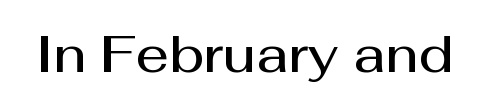
{"serif": "no", "italic": "no", "bold": "semi", "weight": "semibold", "width": "normal", "stroke_contrast": "medium", "x_height": "medium", "monospaced": "no", "underline": "no", "letter_spacing": "normal", "letter_spacing_em": 0.0, "glyph_px": 52}
